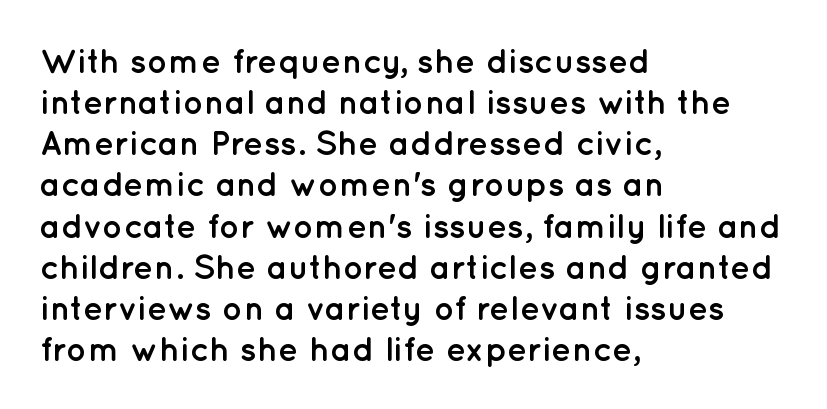
Q: Is the text bold? A: Yes.
Q: Is the text italic (slanted)? A: No, it is upright.
Q: Is the typeface a serif or a sans-serif typeface? A: Sans-serif.
Q: Is the text underlined? A: No.
Q: How is the paragraph aligned? A: Left-aligned.
Q: Is the spacing between letters normal or unusually wide? A: Normal.
Q: Width (condensed, normal, or wide)? A: Normal.
Q: Stroke contrast? A: Low.
Q: x-height? A: Medium.
Q: Monospaced? A: No.
